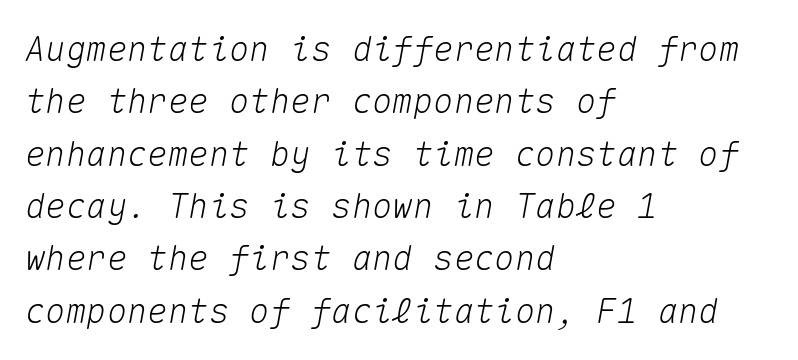
The image shows 34 px text type, italic (leaning right), monospaced; set left-aligned, normal line spacing (1.54x), normal letter spacing, not underlined; medium stroke contrast and a medium x-height.
